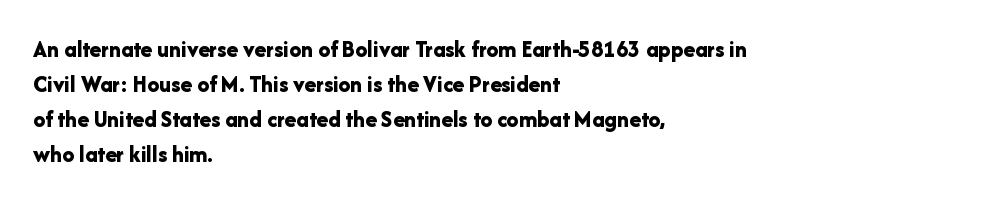
Q: Is the text bold? A: Yes.
Q: Is the text italic (slanted)? A: No, it is upright.
Q: Is the text underlined? A: No.
Q: How is the paragraph aligned? A: Left-aligned.
Q: Is the spacing between letters normal or unusually wide? A: Normal.
Q: Is the spacing between lines tight, normal or loose? A: Normal.
